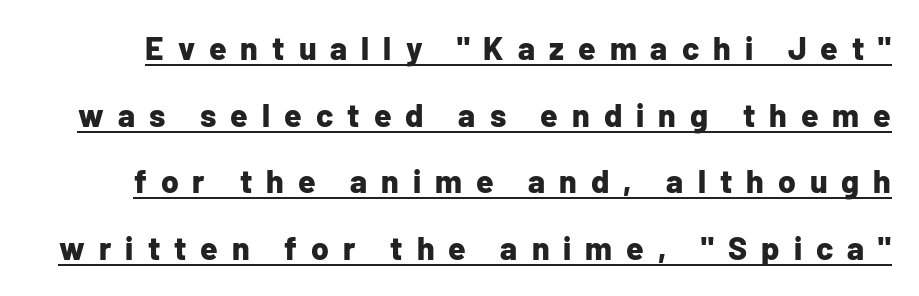
The image shows 32 px bold sans-serif type, upright; set loose line spacing (2.08x), unusually wide letter spacing (+0.44 em), underlined; low stroke contrast and a medium x-height.
